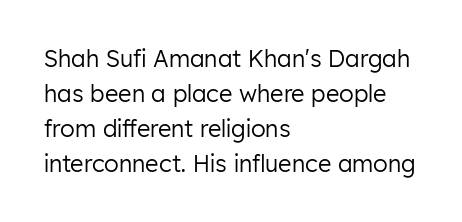
Weight: not bold — regular or lighter. The typesetter chose a ragged-right arrangement here. Each new line begins a customary step beneath the previous one. You could call the tracking neutral — neither tight nor loose. Only glyphs here, with clear space below each row. You can tell it's not italic because the verticals are truly vertical.
